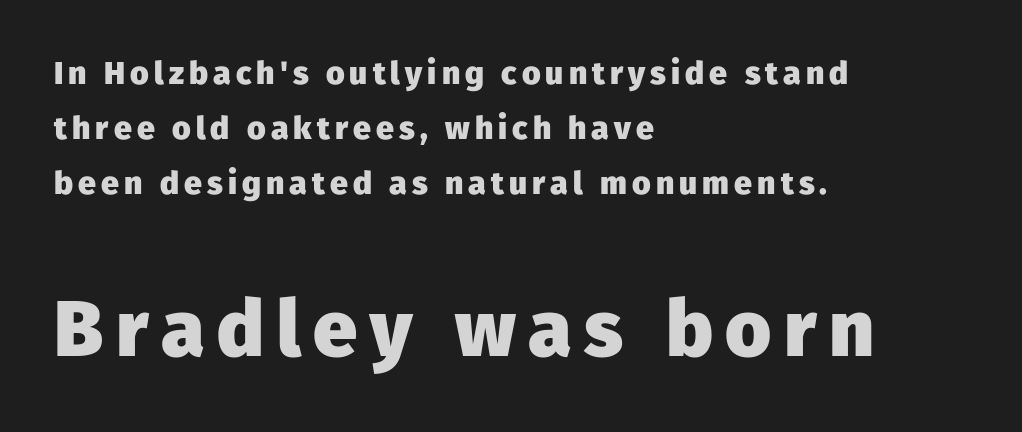
Posture: vertical. The letters advance in unequal steps, a hallmark of proportional type. On the weight axis this lands at bold, roughly 700. Grotesque or geometric, the face here clearly has no serifs. Is the block centered? No — it sits flush against the left margin.
